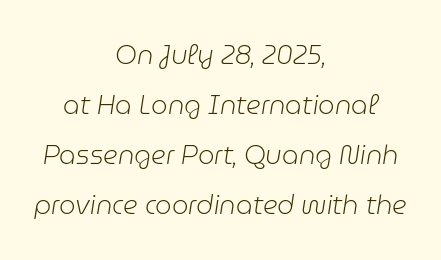
{"italic": "yes", "lean": "right", "slant_degrees": 9, "bold": "no", "underline": "no", "align": "center", "line_spacing": "loose", "line_spacing_ratio": 1.92, "letter_spacing": "normal", "letter_spacing_em": 0.0, "glyph_px": 26}
